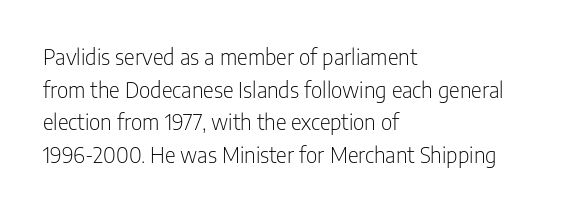
The image shows 21 px text type, upright; set left-aligned, normal line spacing (1.55x), normal letter spacing, not underlined.
